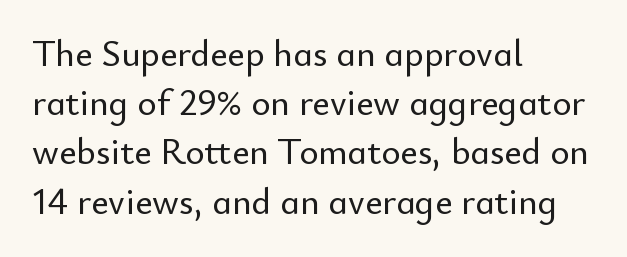
Q: Is the text italic (slanted)? A: No, it is upright.
Q: Is the typeface a serif or a sans-serif typeface? A: Sans-serif.
Q: Is the text underlined? A: No.
Q: How is the paragraph aligned? A: Left-aligned.
Q: Is the spacing between letters normal or unusually wide? A: Normal.
Q: Is the spacing between lines tight, normal or loose? A: Normal.
Q: Width (condensed, normal, or wide)? A: Normal.
Q: Stroke contrast? A: Low.
Q: x-height? A: Small.
Q: Monospaced? A: No.
